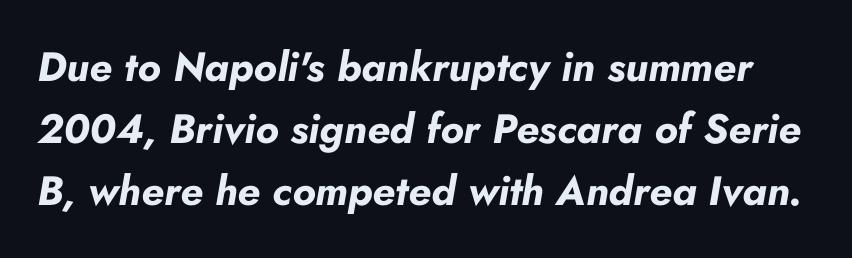
Q: Is the text bold? A: Yes.
Q: Is the text italic (slanted)? A: Yes, it leans right by about 10 degrees.
Q: Is the text underlined? A: No.
Q: Is the spacing between letters normal or unusually wide? A: Normal.
Q: Is the spacing between lines tight, normal or loose? A: Normal.
Q: Width (condensed, normal, or wide)? A: Normal.
Q: Stroke contrast? A: Low.
Q: x-height? A: Small.
Q: Monospaced? A: No.
